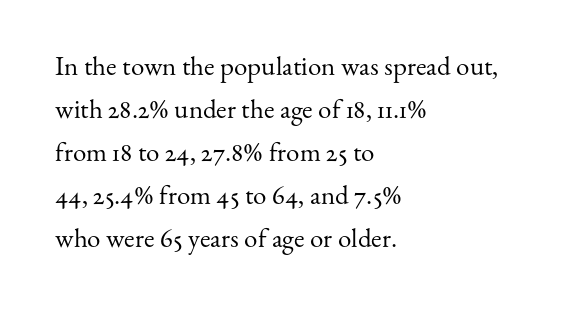
{"italic": "no", "bold": "no", "underline": "no", "align": "left", "line_spacing": "normal", "line_spacing_ratio": 1.59, "letter_spacing": "normal", "letter_spacing_em": 0.0, "glyph_px": 27}
